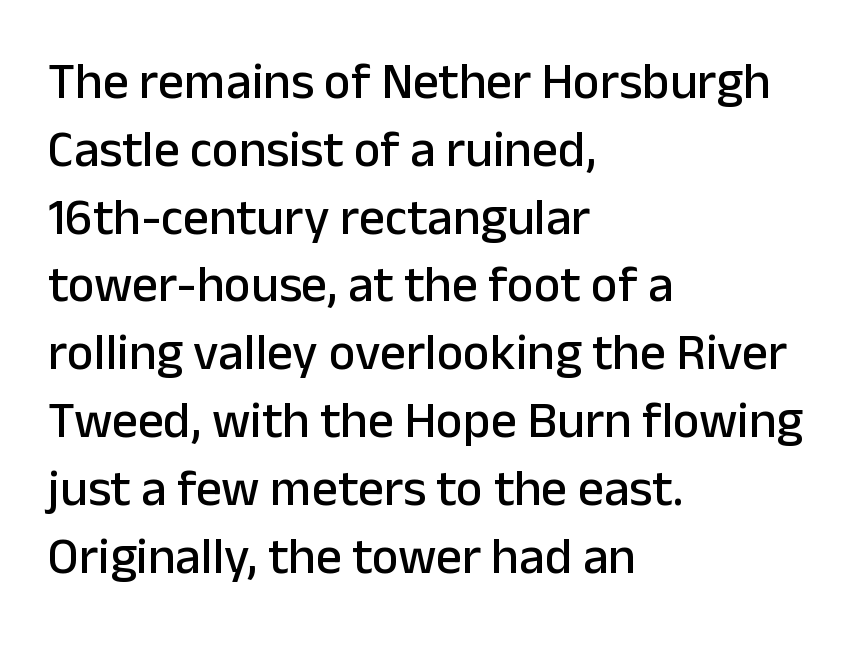
{"serif": "no", "italic": "no", "width": "normal", "stroke_contrast": "low", "x_height": "medium", "monospaced": "no", "underline": "no", "align": "left", "line_spacing": "normal", "line_spacing_ratio": 1.33, "letter_spacing": "normal", "letter_spacing_em": 0.0, "glyph_px": 51}
